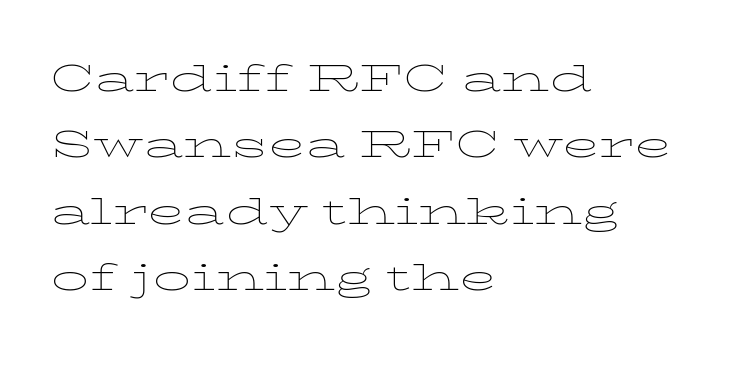
Q: Is the text bold? A: No.
Q: Is the text italic (slanted)? A: No, it is upright.
Q: Is the text underlined? A: No.
Q: How is the paragraph aligned? A: Left-aligned.
Q: Is the spacing between letters normal or unusually wide? A: Normal.
Q: Is the spacing between lines tight, normal or loose? A: Normal.
Q: Width (condensed, normal, or wide)? A: Wide.
Q: Stroke contrast? A: Low.
Q: x-height? A: Medium.
Q: Monospaced? A: No.
